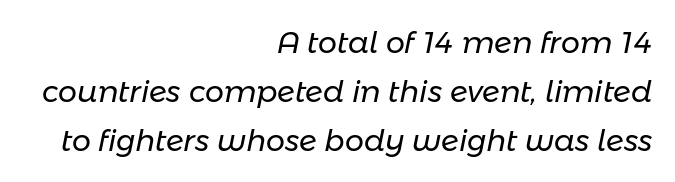
Interline gaps are of average width in this sample. The words here are not underlined. Each word holds together tightly as a unit, with standard inter-letter gaps. Is the block centered? No — it sits flush against the right margin. This is not heavy type; no bold has been used.
